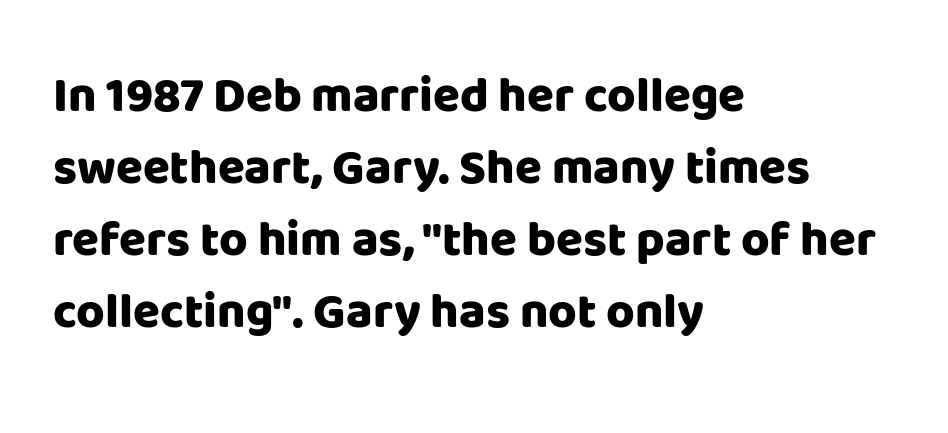
{"serif": "no", "italic": "no", "bold": "yes", "weight": "heavy", "width": "normal", "stroke_contrast": "low", "x_height": "large", "monospaced": "no", "underline": "no", "align": "left", "line_spacing": "normal", "line_spacing_ratio": 1.47, "letter_spacing": "normal", "letter_spacing_em": 0.0, "glyph_px": 49}
